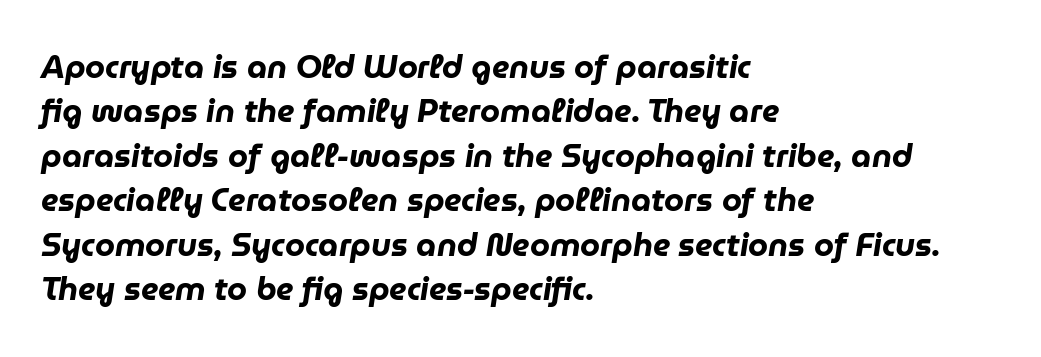
The image shows 32 px heavy type, italic (leaning right); set left-aligned, normal line spacing (1.39x), normal letter spacing, not underlined; low stroke contrast and a medium x-height.
